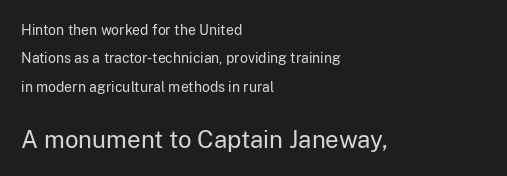
Q: Is the text bold? A: No.
Q: Is the text italic (slanted)? A: No, it is upright.
Q: Is the text underlined? A: No.
Q: How is the paragraph aligned? A: Left-aligned.
Q: Is the spacing between letters normal or unusually wide? A: Normal.
Q: Is the spacing between lines tight, normal or loose? A: Loose.
Q: Which block of text is set in a larger size, the first (top) or the second (bottom)? A: The second (bottom) one.
